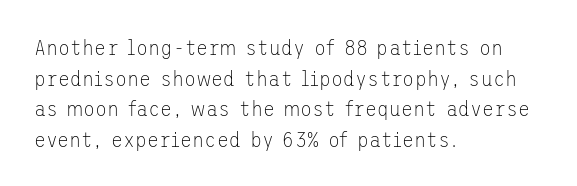
Here the glyphs are tracked normally, forming tight word shapes. This sample keeps an unexceptional amount of space between lines. Every character sits straight up, as roman type does. Each stroke keeps to a modest, everyday thickness or less. This rendering uses left alignment, leaving the right contour irregular. Descenders are the only things crossing below the line.
